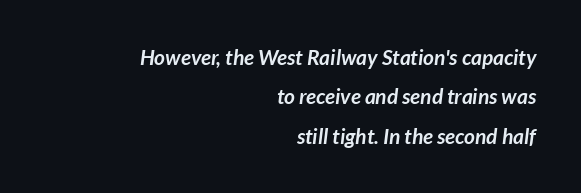
{"bold": "yes", "underline": "no", "align": "right", "line_spacing_ratio": 1.87, "letter_spacing": "normal", "letter_spacing_em": 0.0, "glyph_px": 21}
